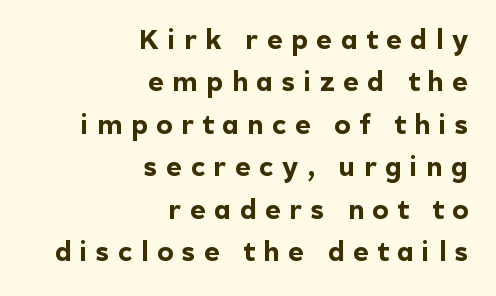
A typesetter would call this heavily tracked-out type. Bold? Absolutely — the strokes are thick and heavy. The space between consecutive lines is moderate. Ascenders rise straight up at ninety degrees. The string is rendered with underlining switched off.
